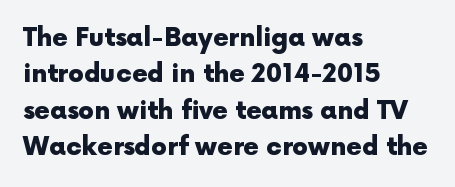
The letters are bold, with thick, heavy strokes. If you measured baseline to baseline, you'd find a middling distance. Posture: straight, roman, zero tilt. No word sits above an underline.
